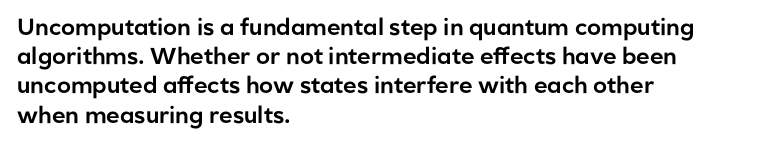
The image shows 23 px text type, upright; set left-aligned, normal line spacing (1.27x), normal letter spacing, not underlined.
